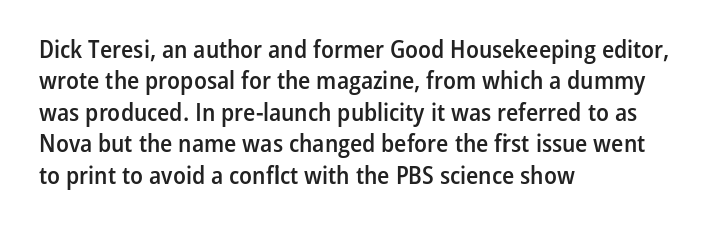
Has an underline been added? It has not. Nobody touched the tracking dial on this one. The rendering uses a semibold face; strokes are thickened but not to full bold. Style check: upright. Normally led — the rows are evenly, conventionally spaced.
